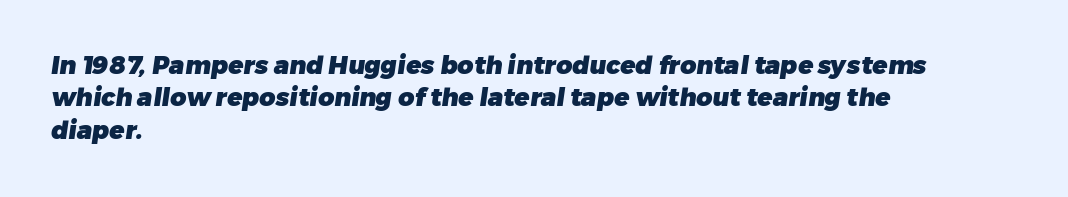
Reading down the column, the eye jumps a familiar distance to each next line. Descenders are the only things crossing below the line. Default kerning and tracking; the words read as compact shapes. Line starts are locked; line ends wander. Does the weight exceed regular? Yes, all the way to bold.
